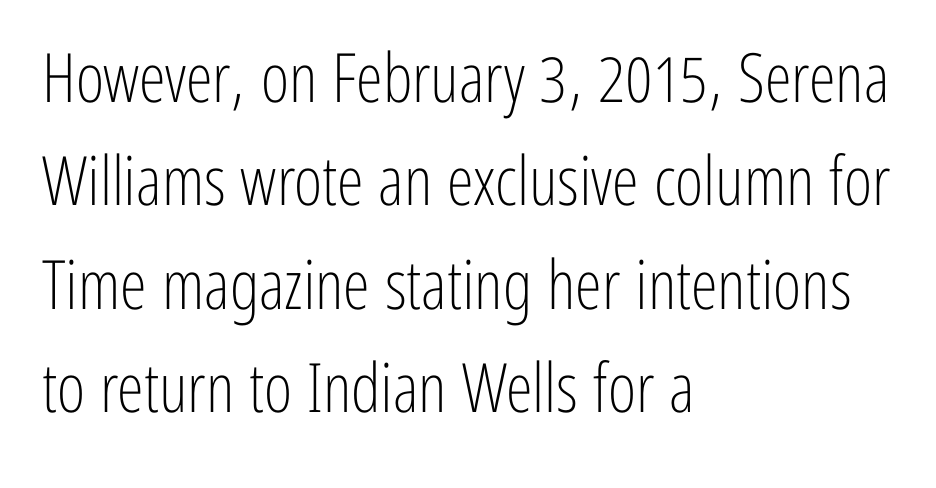
These lines are composed in type without serifs. Italic? Not at all — the glyphs are vertical. The vertical gap from one line to the next is medium. Is the type heavy? It reads as light-to-regular instead. A student would call this left alignment; a typographer would say flush left, rag right.
